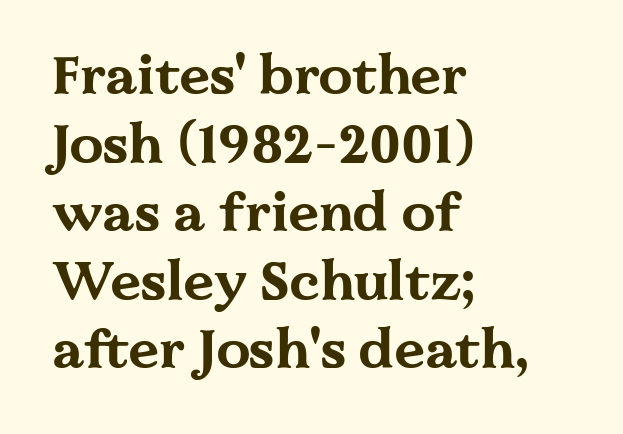
The image shows 54 px bold, wide serif type, upright; set left-aligned, normal line spacing (1.27x), normal letter spacing, not underlined; medium stroke contrast and a medium x-height.
